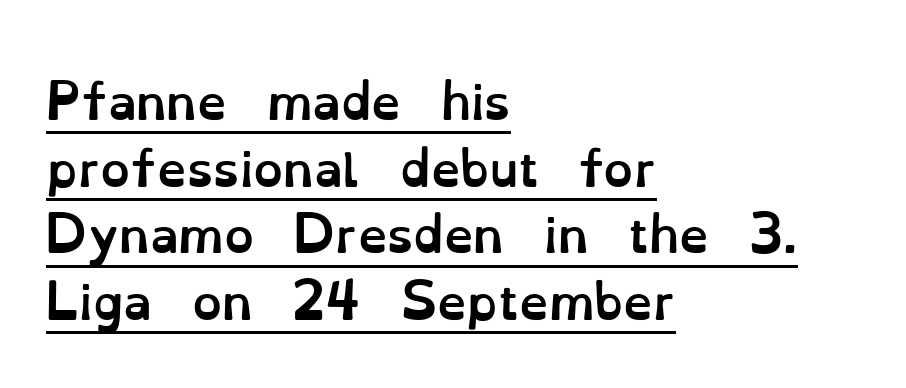
{"italic": "no", "bold": "yes", "weight": "semibold", "width": "normal", "stroke_contrast": "low", "x_height": "small", "monospaced": "no", "underline": "yes", "align": "left", "line_spacing": "normal", "line_spacing_ratio": 1.42, "letter_spacing": "normal", "letter_spacing_em": 0.0, "glyph_px": 47}
